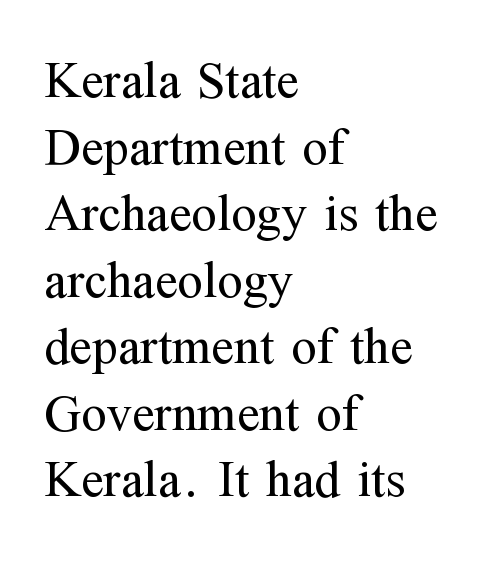
These lines are composed in type with serifs. Vertical spacing — default. No word sits above an underline. Standard letterfit; no display-style spreading of the glyphs.
